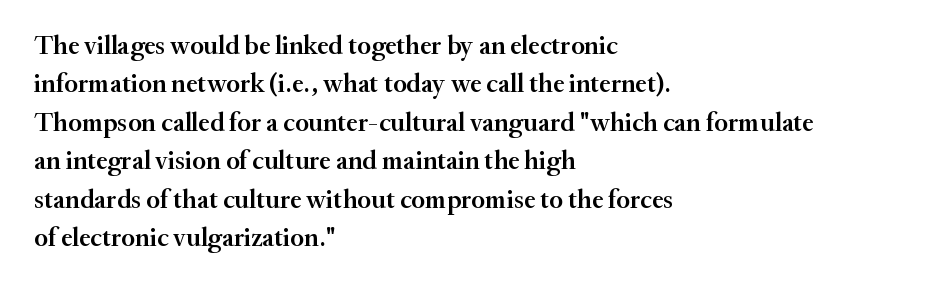
{"italic": "no", "bold": "semi", "underline": "no", "align": "left", "line_spacing": "normal", "line_spacing_ratio": 1.48, "letter_spacing": "normal", "letter_spacing_em": 0.0, "glyph_px": 26}
